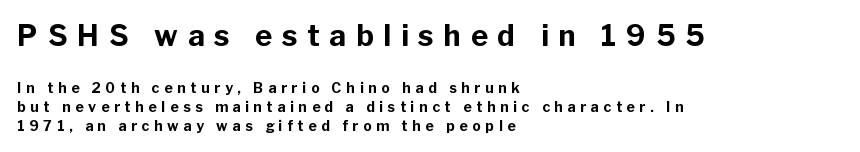
Q: Is the text bold? A: Yes.
Q: Is the text italic (slanted)? A: No, it is upright.
Q: Is the typeface a serif or a sans-serif typeface? A: Sans-serif.
Q: Is the text underlined? A: No.
Q: How is the paragraph aligned? A: Left-aligned.
Q: Is the spacing between letters normal or unusually wide? A: Unusually wide.
Q: Is the spacing between lines tight, normal or loose? A: Normal.
Q: Which block of text is set in a larger size, the first (top) or the second (bottom)? A: The first (top) one.
Q: Width (condensed, normal, or wide)? A: Normal.
Q: Stroke contrast? A: Low.
Q: x-height? A: Medium.
Q: Monospaced? A: No.
